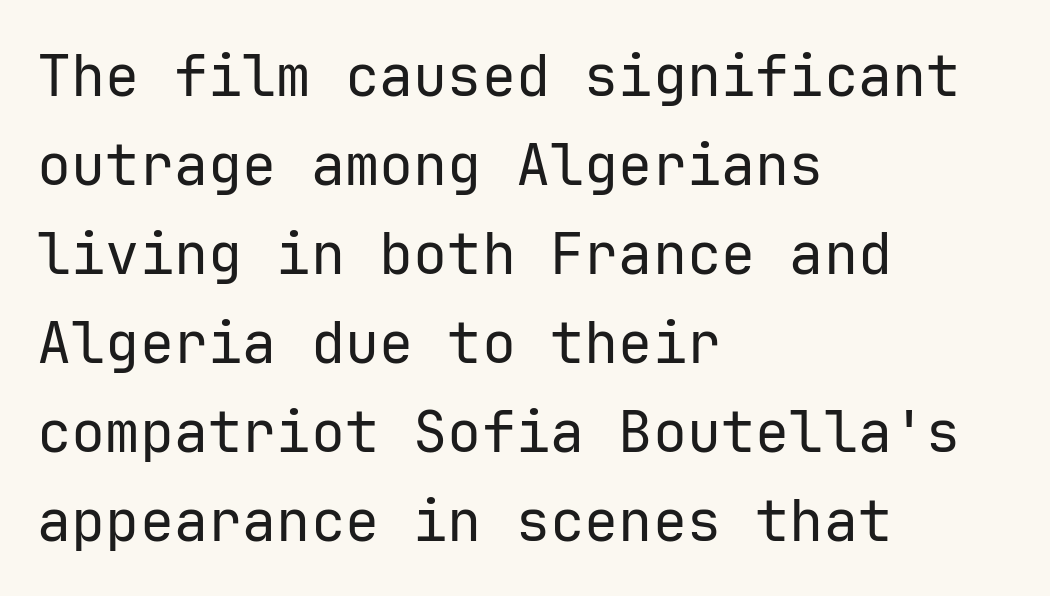
Q: Is the text bold? A: No.
Q: Is the text italic (slanted)? A: No, it is upright.
Q: Is the typeface a serif or a sans-serif typeface? A: Sans-serif.
Q: Is the text underlined? A: No.
Q: How is the paragraph aligned? A: Left-aligned.
Q: Is the spacing between letters normal or unusually wide? A: Normal.
Q: Is the spacing between lines tight, normal or loose? A: Normal.
Q: Width (condensed, normal, or wide)? A: Normal.
Q: Stroke contrast? A: Low.
Q: x-height? A: Medium.
Q: Monospaced? A: Yes.
